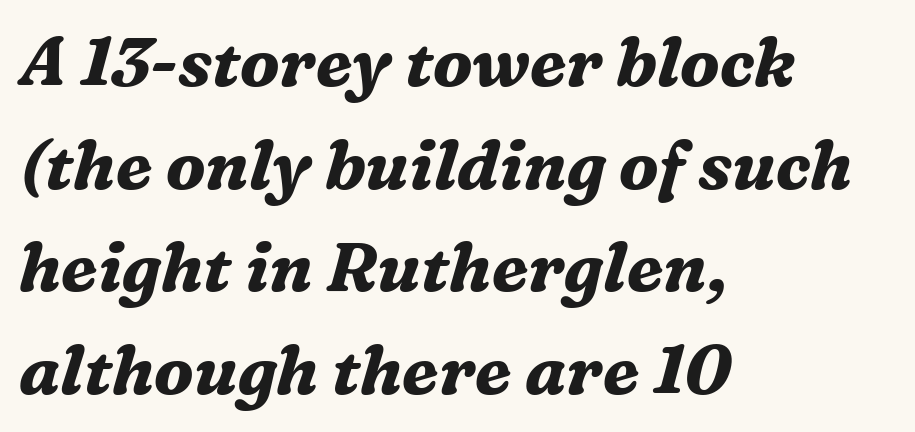
Q: Is the text bold? A: Yes.
Q: Is the text italic (slanted)? A: Yes, it leans right by about 16 degrees.
Q: Is the typeface a serif or a sans-serif typeface? A: Serif.
Q: Is the text underlined? A: No.
Q: How is the paragraph aligned? A: Left-aligned.
Q: Is the spacing between letters normal or unusually wide? A: Normal.
Q: Is the spacing between lines tight, normal or loose? A: Normal.
Q: Width (condensed, normal, or wide)? A: Normal.
Q: Stroke contrast? A: Medium.
Q: x-height? A: Medium.
Q: Monospaced? A: No.
